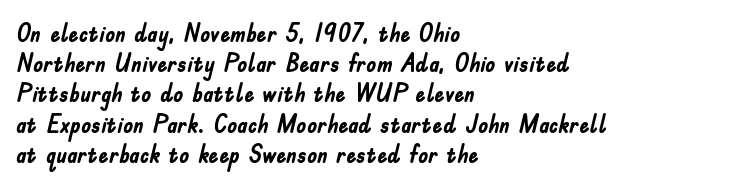
Q: Is the text bold? A: Yes.
Q: Is the text italic (slanted)? A: Yes.
Q: Is the text underlined? A: No.
Q: How is the paragraph aligned? A: Left-aligned.
Q: Is the spacing between letters normal or unusually wide? A: Normal.
